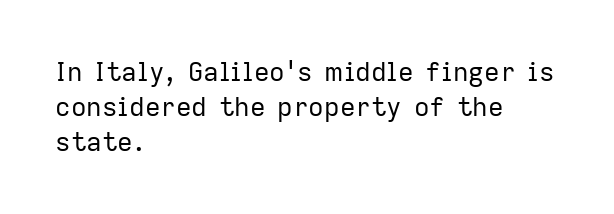
{"italic": "no", "bold": "no", "underline": "no", "align": "left", "line_spacing": "normal", "line_spacing_ratio": 1.34, "letter_spacing": "normal", "letter_spacing_em": 0.0, "glyph_px": 26}
